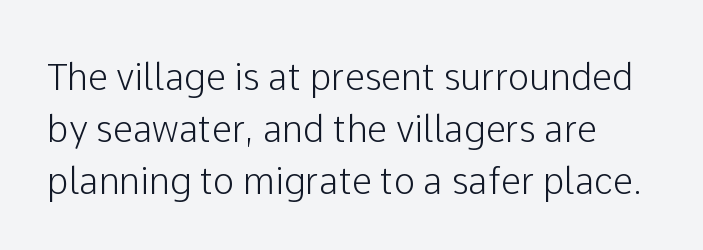
The image shows 36 px sans-serif type, upright; set normal line spacing (1.44x), normal letter spacing, not underlined; low stroke contrast and a medium x-height.
